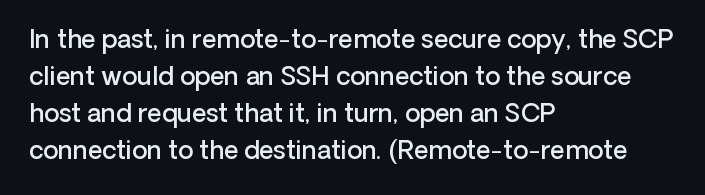
The image shows 25 px text type, upright; set left-aligned, normal line spacing (1.48x), normal letter spacing, not underlined.
